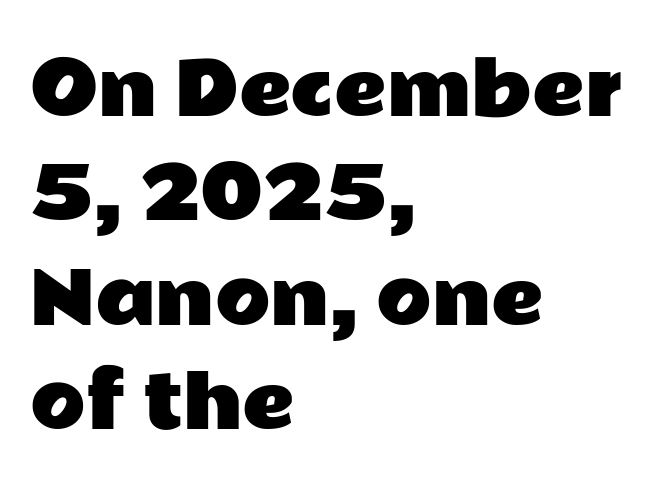
The image shows 72 px wide sans-serif type, upright; set left-aligned, normal line spacing (1.45x), normal letter spacing, not underlined; low stroke contrast and a medium x-height.
